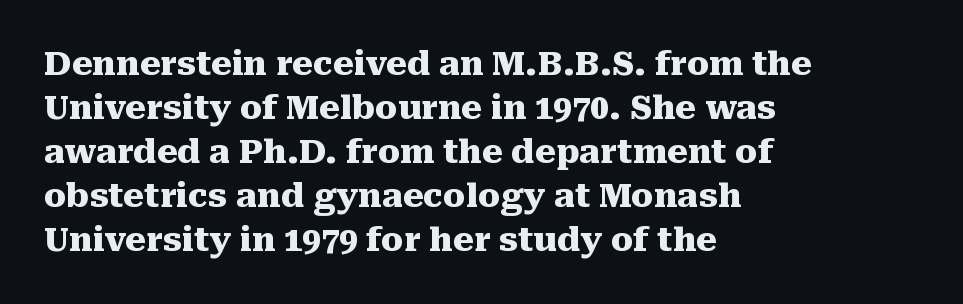
This sample is left-justified, so line endings fall wherever the words run out. The gap between lines stays unmarked. A typesetter would call this proportional, since set widths differ per character. A normal amount of white space separates one row of letters from the next. You'd pick this weight for a headline — it's a proper bold. Unlike a clean sans, this face finishes its strokes with serifs.
